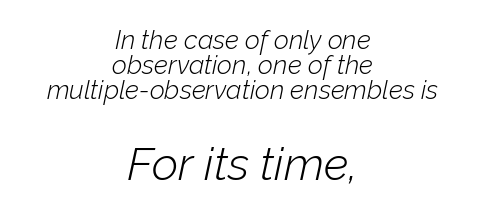
The image shows 46 px light type, italic (leaning right); set centered, tight line spacing (0.97x), normal letter spacing, not underlined; the second (bottom) block is 1.77x larger; low stroke contrast and a medium x-height.
